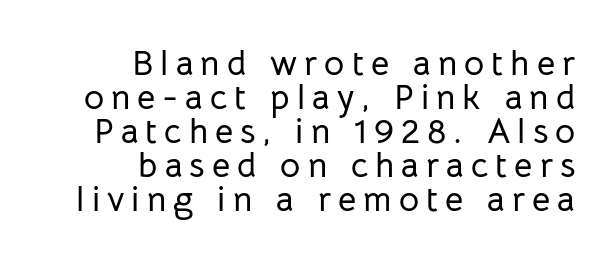
Proportional: the letters do not fall into vertical columns. Tracking here is generous; glyphs stand well apart from one another. The letters stand upright; this is a roman face. The rag falls on the left side of this text block. A sans-serif font was chosen for this passage.
